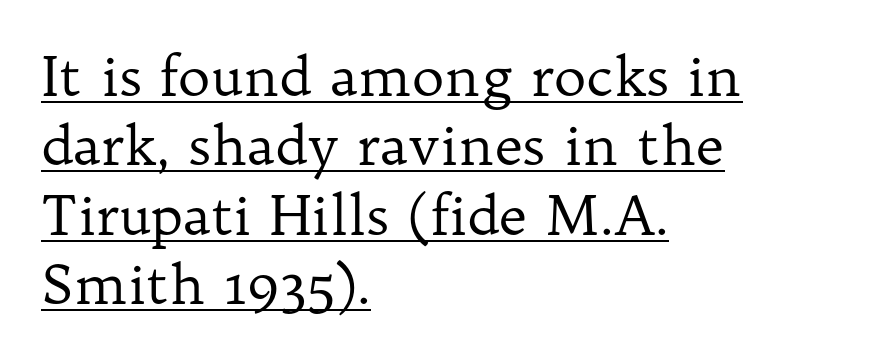
The image shows 55 px regular-weight serif type, upright; set left-aligned, normal line spacing (1.26x), normal letter spacing, underlined; low stroke contrast and a medium x-height.
